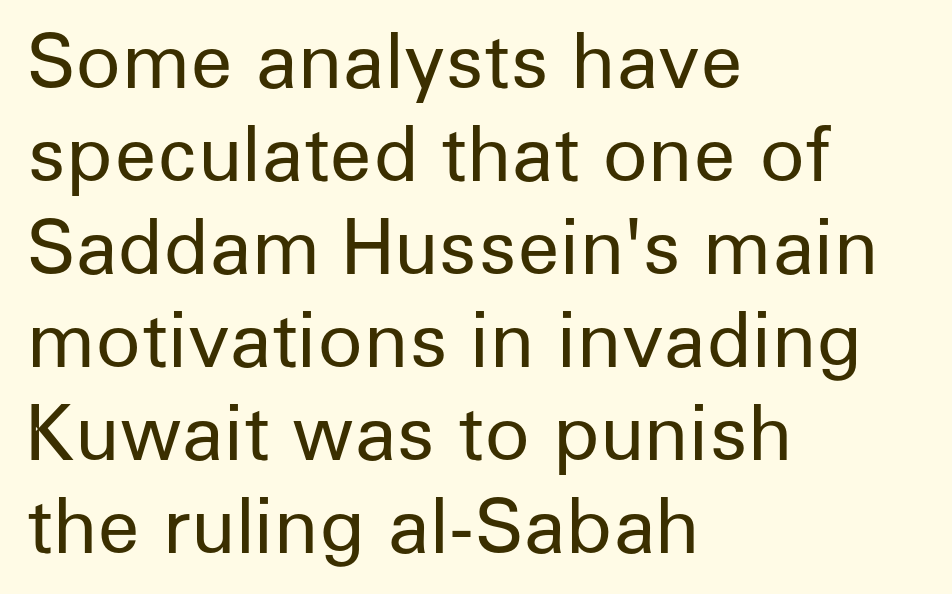
Tall strokes in this sample are plumb rather than angled. Looks like regular typesetting: each glyph gets only the width it needs. The weight tops out at a normal text grade. The passage shown is typeset with a sans-serif family.
